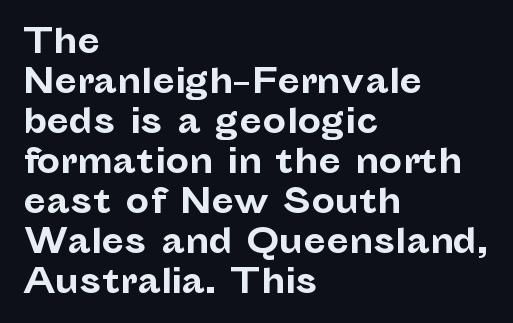
{"serif": "no", "italic": "no", "bold": "yes", "weight": "bold", "width": "normal", "stroke_contrast": "low", "x_height": "medium", "monospaced": "no", "underline": "no", "align": "left", "line_spacing_ratio": 1.21, "letter_spacing": "normal", "letter_spacing_em": 0.0, "glyph_px": 33}
